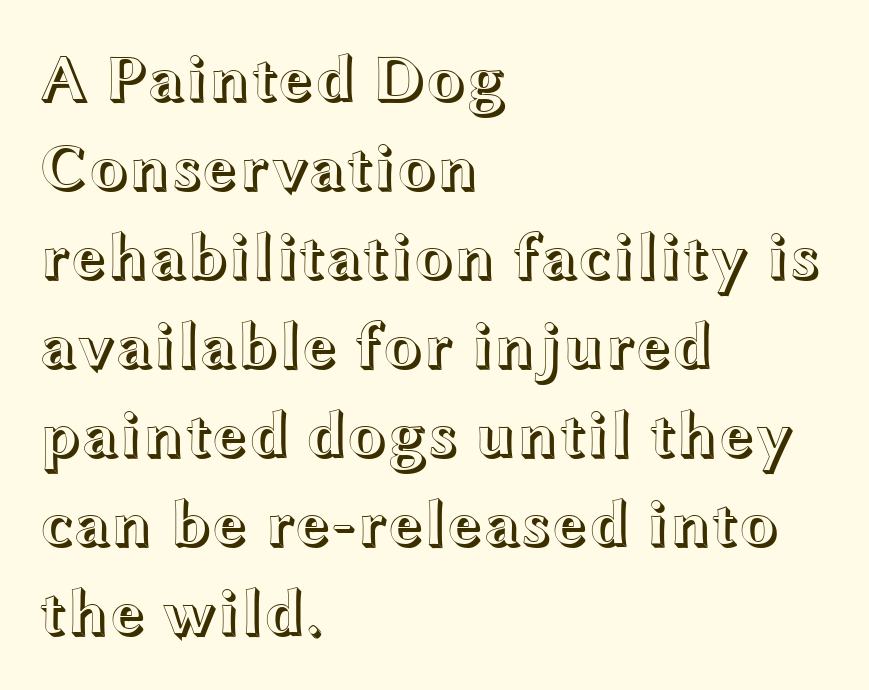
{"italic": "no", "width": "wide", "x_height": "medium", "monospaced": "no", "underline": "no", "align": "left", "line_spacing": "normal", "line_spacing_ratio": 1.37, "letter_spacing": "normal", "letter_spacing_em": 0.0, "glyph_px": 65}
